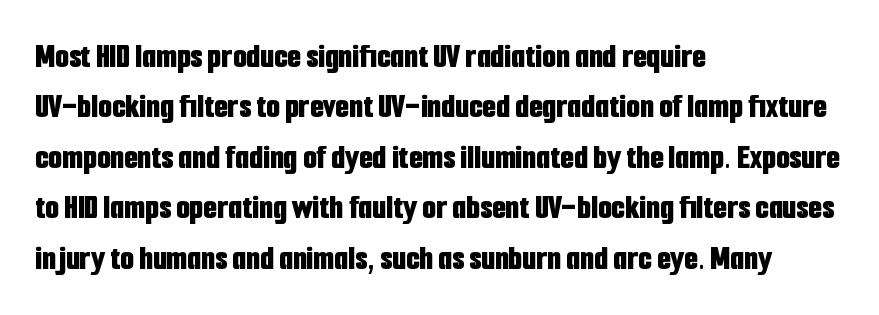
{"serif": "no", "italic": "no", "bold": "yes", "weight": "bold", "width": "condensed", "stroke_contrast": "low", "x_height": "medium", "monospaced": "no", "underline": "no", "align": "left", "line_spacing": "normal", "line_spacing_ratio": 1.44, "letter_spacing": "normal", "letter_spacing_em": 0.0, "glyph_px": 35}
